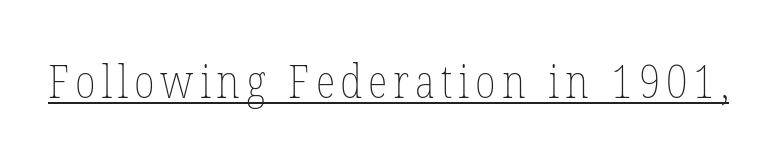
The image shows 46 px thin, condensed type, upright; set underlined; low stroke contrast and a medium x-height.
